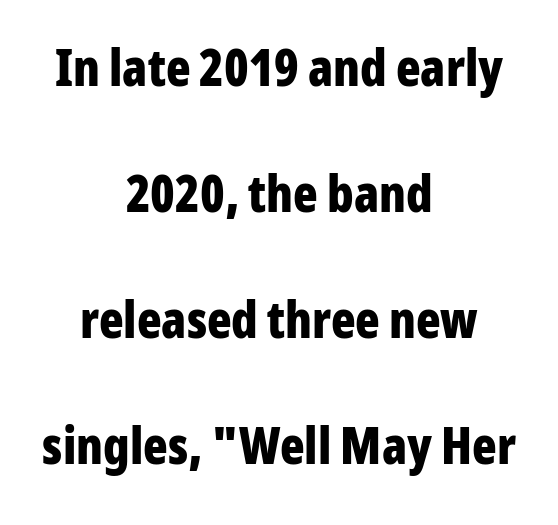
This sample uses a sans-serif face. Honestly, the letter spacing is just normal — you wouldn't notice it. Style check: upright. The line-height multiplier appears high, well above default. Think of a printed novel: that variable character pitch is what you see here. One-word summary of the alignment: center.
